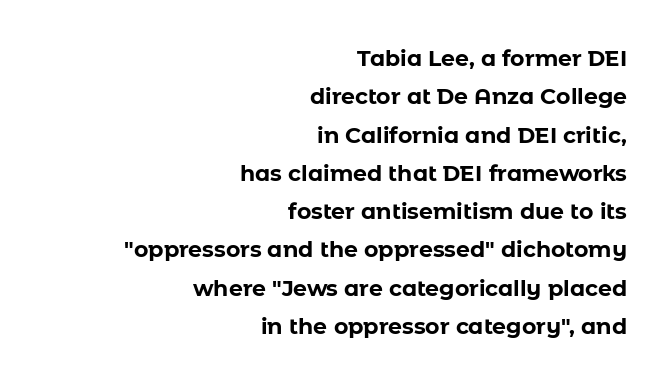
{"italic": "no", "bold": "yes", "underline": "no", "align": "right", "line_spacing_ratio": 1.74, "letter_spacing": "normal", "letter_spacing_em": 0.0, "glyph_px": 22}
